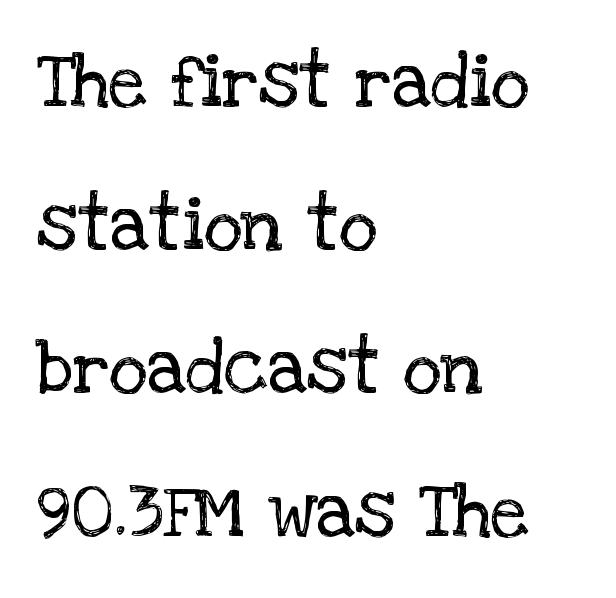
{"serif": "yes", "italic": "no", "bold": "no", "weight": "regular", "width": "normal", "stroke_contrast": "low", "x_height": "large", "monospaced": "no", "underline": "no", "align": "left", "line_spacing": "loose", "line_spacing_ratio": 1.91, "letter_spacing": "normal", "letter_spacing_em": 0.0, "glyph_px": 75}
